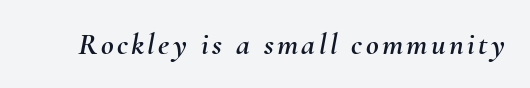
Emphasis-style slanted type is in use. A typesetter would call this proportional, since set widths differ per character. Unmarked baselines from the first word to the last.
